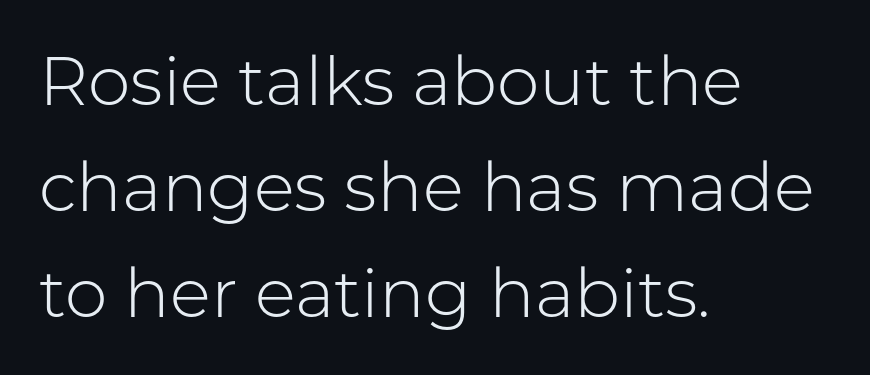
The image shows 68 px light sans-serif type, upright; set left-aligned, normal line spacing (1.56x), normal letter spacing, not underlined; low stroke contrast and a medium x-height.
